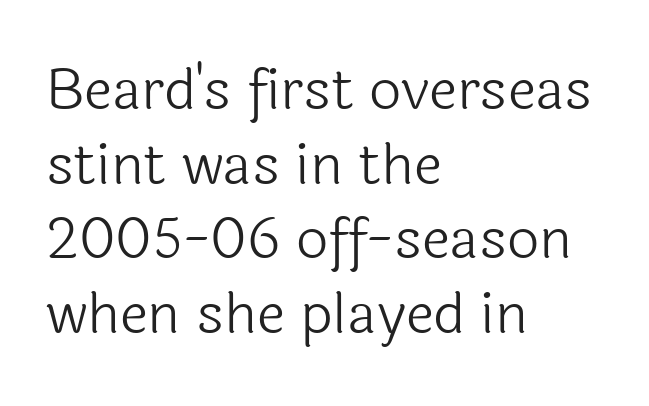
The image shows 57 px light sans-serif type, upright; set left-aligned, normal line spacing (1.31x), normal letter spacing, not underlined; a medium x-height.
